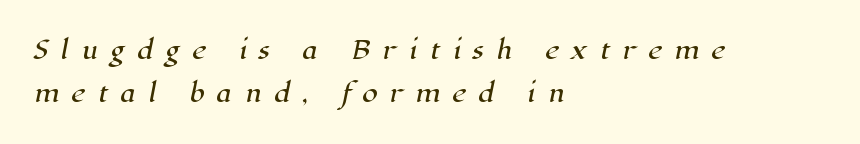
The zone under the glyphs is completely vacant. Notice how the passage keeps a crisp vertical edge on the left only. Honestly, the letter spacing is so wide it's the main thing you notice.
